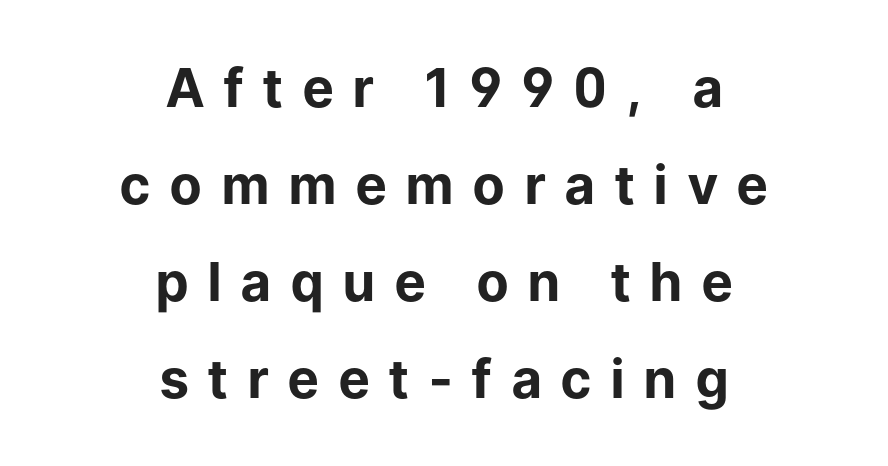
{"serif": "no", "italic": "no", "bold": "yes", "weight": "bold", "width": "normal", "stroke_contrast": "low", "x_height": "medium", "monospaced": "no", "underline": "no", "align": "center", "line_spacing_ratio": 1.83, "letter_spacing": "wide", "letter_spacing_em": 0.38, "glyph_px": 53}
